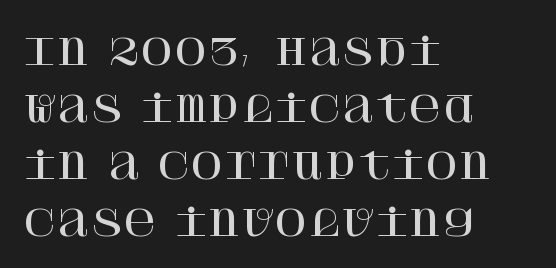
Q: Is the text italic (slanted)? A: No, it is upright.
Q: Is the typeface a serif or a sans-serif typeface? A: Serif.
Q: Is the text underlined? A: No.
Q: How is the paragraph aligned? A: Left-aligned.
Q: Is the spacing between letters normal or unusually wide? A: Normal.
Q: Is the spacing between lines tight, normal or loose? A: Normal.
Q: Width (condensed, normal, or wide)? A: Normal.
Q: Stroke contrast? A: High.
Q: x-height? A: Large.
